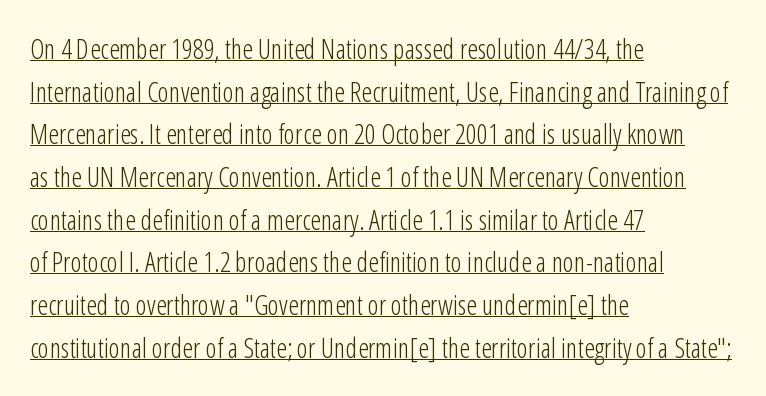
Q: Is the text bold? A: No.
Q: Is the text italic (slanted)? A: No, it is upright.
Q: Is the text underlined? A: Yes.
Q: How is the paragraph aligned? A: Left-aligned.
Q: Is the spacing between letters normal or unusually wide? A: Normal.
Q: Is the spacing between lines tight, normal or loose? A: Normal.
